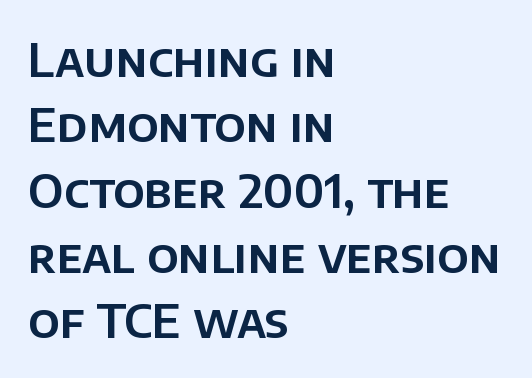
The image shows 47 px sans-serif type, upright; set left-aligned, normal line spacing (1.39x), normal letter spacing, not underlined; low stroke contrast and a large x-height.
